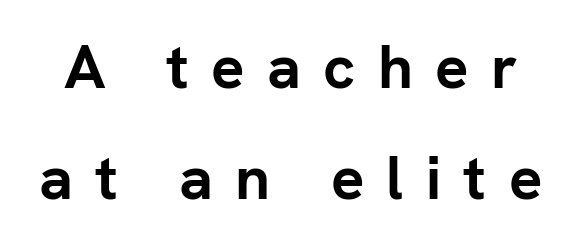
The image shows 62 px semibold sans-serif type, upright; set line spacing 1.79x, unusually wide letter spacing (+0.36 em), not underlined; low stroke contrast and a medium x-height.
